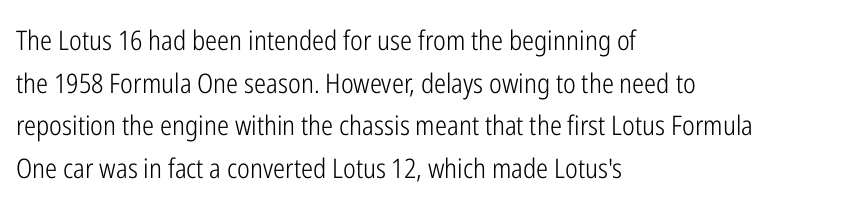
The ragged edge is on the right, which tells us the setting is flush left. Vertical strokes here are truly vertical. Heaviness? Minimal to ordinary, like unemphasized prose. Lines of text with bare space underneath.
